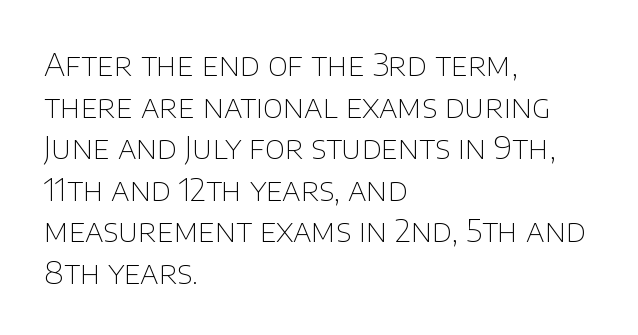
Q: Is the text bold? A: No.
Q: Is the text italic (slanted)? A: No, it is upright.
Q: Is the typeface a serif or a sans-serif typeface? A: Sans-serif.
Q: Is the text underlined? A: No.
Q: How is the paragraph aligned? A: Left-aligned.
Q: Is the spacing between letters normal or unusually wide? A: Normal.
Q: Is the spacing between lines tight, normal or loose? A: Normal.
Q: Width (condensed, normal, or wide)? A: Normal.
Q: Stroke contrast? A: Low.
Q: x-height? A: Large.
Q: Monospaced? A: No.
